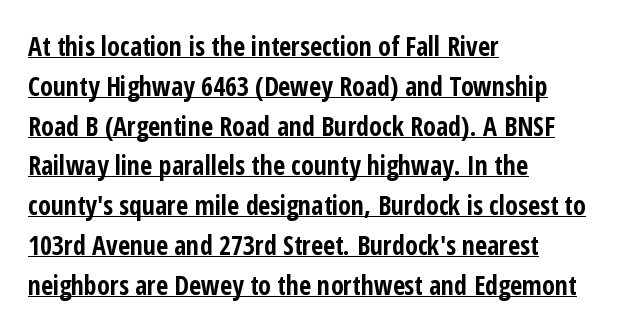
Q: Is the text bold? A: Yes.
Q: Is the text italic (slanted)? A: No, it is upright.
Q: Is the text underlined? A: Yes.
Q: How is the paragraph aligned? A: Left-aligned.
Q: Is the spacing between letters normal or unusually wide? A: Normal.
Q: Is the spacing between lines tight, normal or loose? A: Normal.
